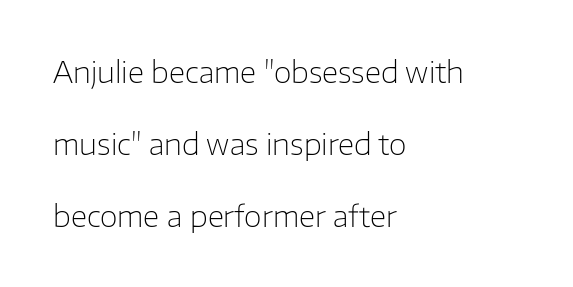
Here the designer chose a conventional face with non-uniform glyph widths. Bare-footed words on every line. Regarding serifs, this sample does without them. A classic flush-left, rag-right setting is used for this passage.
